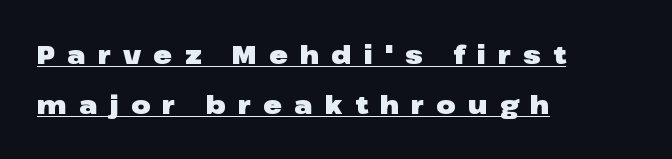
The image shows 25 px bold type, upright; set left-aligned, loose line spacing (1.99x), unusually wide letter spacing (+0.49 em), underlined.
